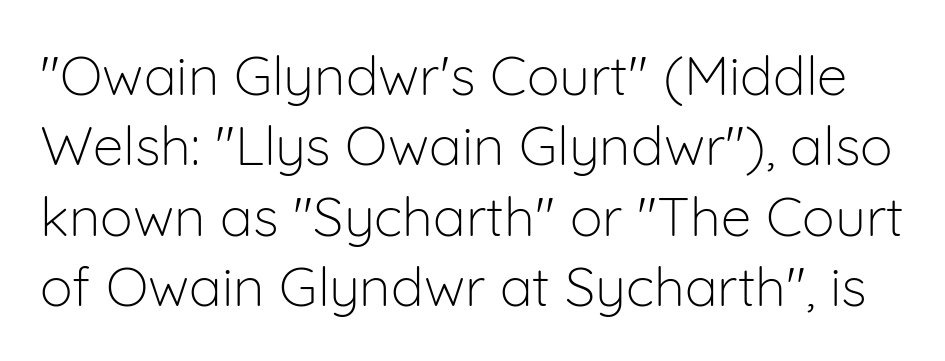
The image shows 55 px light sans-serif type, upright; set normal line spacing (1.28x), normal letter spacing, not underlined; low stroke contrast and a medium x-height.
